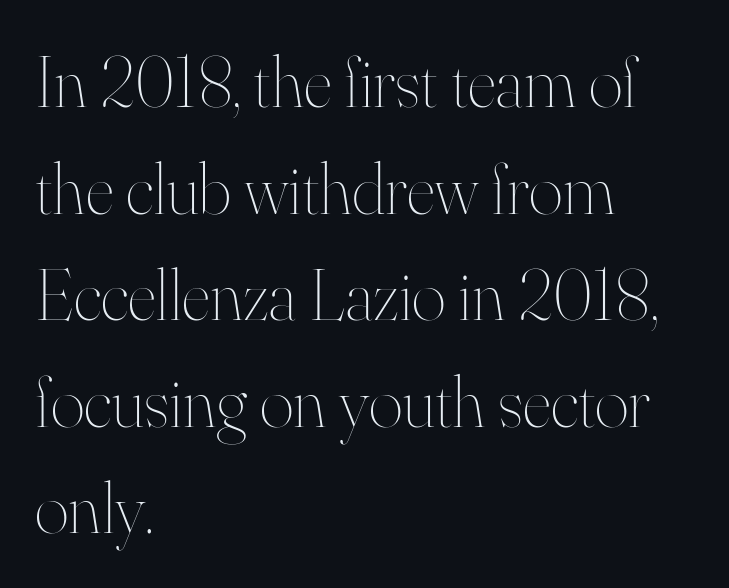
The image shows 73 px thin type, upright; set left-aligned, normal line spacing (1.46x), normal letter spacing, not underlined; high stroke contrast and a small x-height.
